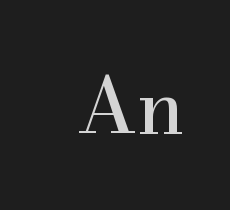
The face used here is proportionally spaced, like ordinary book or web type. The font family rendered here belongs to the serif group. Tall strokes in this sample are plumb rather than angled. The horizontal fit of the characters is conventional and even. The words here are not underlined.
